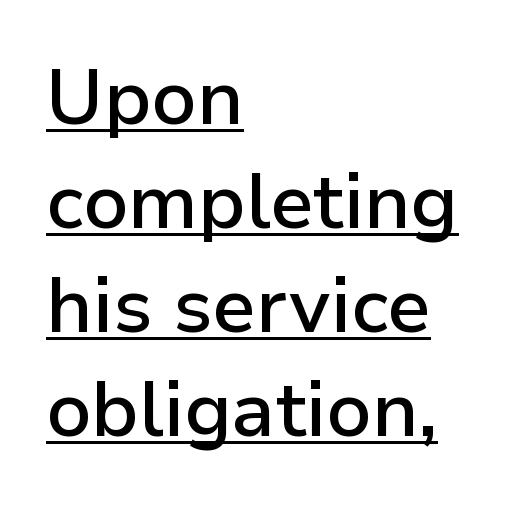
The image shows 77 px semibold sans-serif type, upright; set left-aligned, normal line spacing (1.35x), normal letter spacing, underlined; low stroke contrast and a medium x-height.
